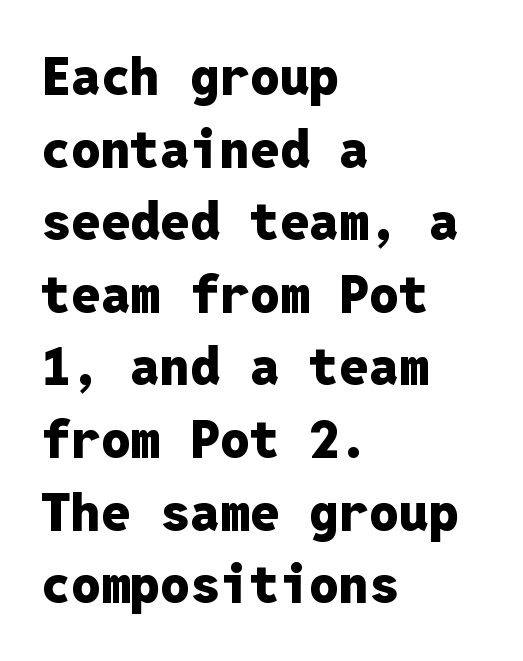
The image shows 53 px heavy sans-serif type, upright, monospaced; set left-aligned, normal line spacing (1.37x), normal letter spacing, not underlined; low stroke contrast and a medium x-height.
